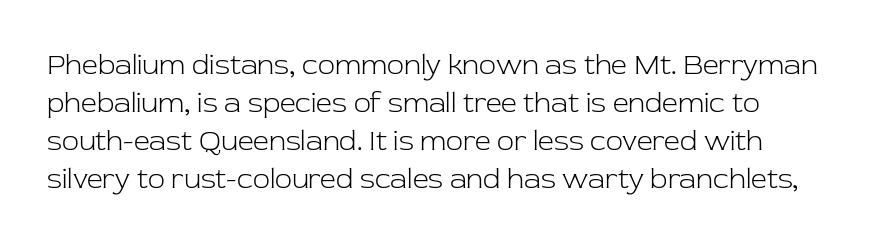
Counters stay open thanks to moderate or lighter strokes. Horizontal bands of white between lines are of average thickness. Underline: absent. Visually the block forms a straight wall on the left and a jagged coastline on the right. The typography opts for an upright posture over an oblique one. A typesetter would call this proportional, since set widths differ per character.
